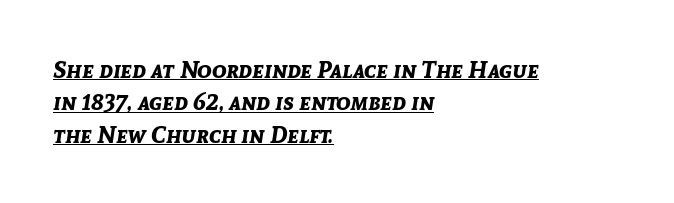
Q: Is the text bold? A: Yes.
Q: Is the text italic (slanted)? A: Yes, it leans right by about 8 degrees.
Q: Is the text underlined? A: Yes.
Q: How is the paragraph aligned? A: Left-aligned.
Q: Is the spacing between letters normal or unusually wide? A: Normal.
Q: Is the spacing between lines tight, normal or loose? A: Normal.
